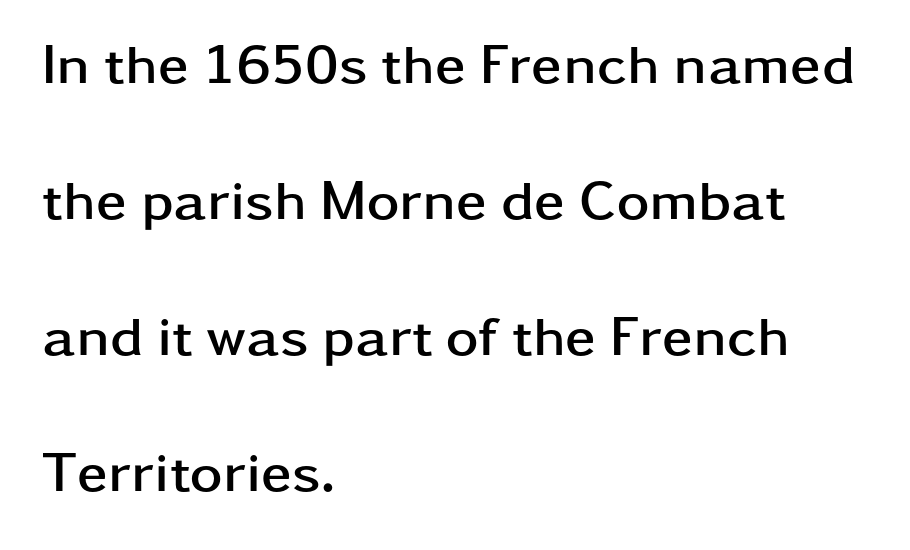
One glance says open: line gaps are wider than usual. The passage shown is not underscored anywhere. You can tell from the bare stems that sans-serif type was used. The setting favours the left margin, as ordinary paragraphs usually do. The gaps between neighbouring characters are ordinary and unremarkable. What weight is shown? A full bold with thick strokes.
